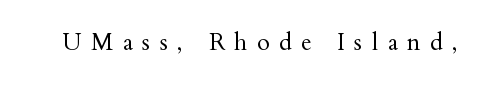
{"italic": "no", "bold": "no", "underline": "no", "letter_spacing": "wide", "letter_spacing_em": 0.42, "glyph_px": 23}
